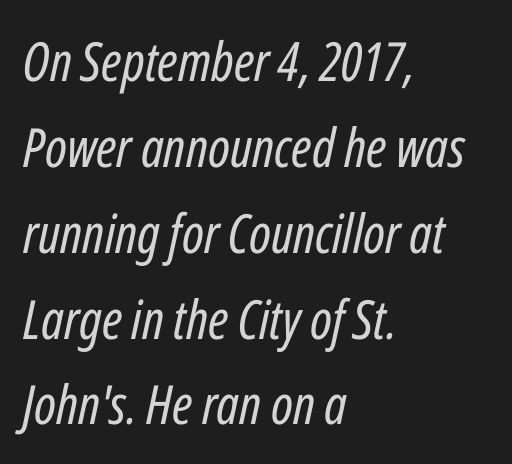
Varying glyph widths throughout — classic text-font behaviour. These lines are set flush left with a ragged right edge. Short note: letters normally spaced. Is there much room between lines? A standard amount, neither cramped nor airy. The foot of each line stays bare and open. A light-to-regular cut is what we see here.
